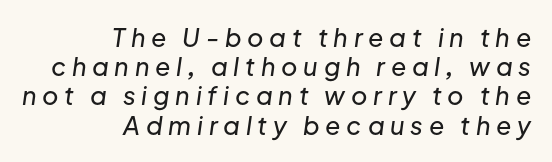
Q: Is the text italic (slanted)? A: Yes, it leans right by about 8 degrees.
Q: Is the text underlined? A: No.
Q: How is the paragraph aligned? A: Right-aligned.
Q: Is the spacing between letters normal or unusually wide? A: Unusually wide.
